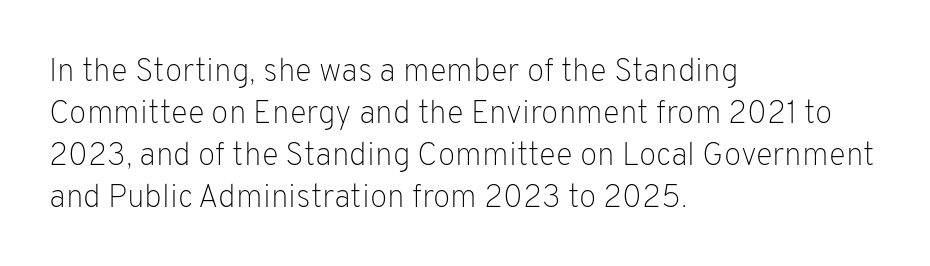
The letters stand straight up with perfectly vertical stems. The typesetter chose a ragged-right arrangement here. Each letter's strokes conclude bluntly, with no projecting serifs. Descenders are the only things crossing below the line.
